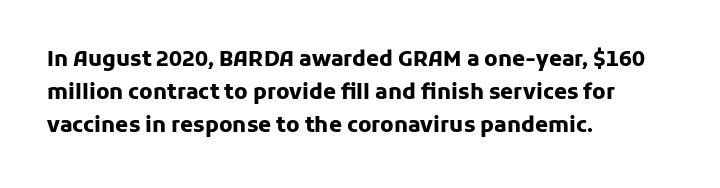
Weight check: bold — yes, fully. This rendering features lettering with no underline. This is the regular roman posture of the typeface. Is there much room between lines? A standard amount, neither cramped nor airy. No extra tracking has been applied to these lines. The rag falls on the right side of this text block.
